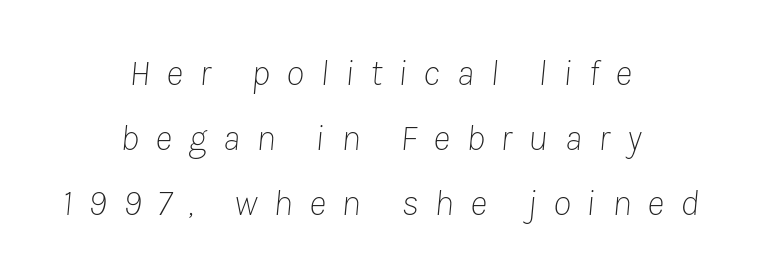
Q: Is the text bold? A: No.
Q: Is the text italic (slanted)? A: Yes, it leans right by about 8 degrees.
Q: Is the text underlined? A: No.
Q: How is the paragraph aligned? A: Centered.
Q: Is the spacing between letters normal or unusually wide? A: Unusually wide.
Q: Width (condensed, normal, or wide)? A: Normal.
Q: Stroke contrast? A: Low.
Q: x-height? A: Medium.
Q: Monospaced? A: No.
